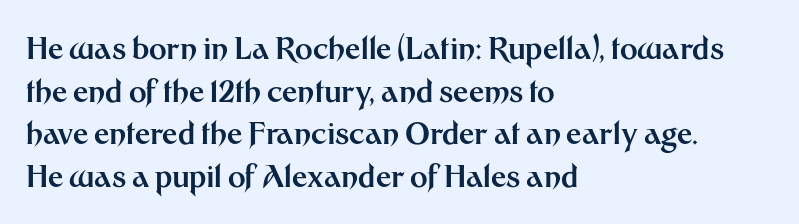
The typesetter chose a ragged-right arrangement here. You can tell it's not italic because the verticals are truly vertical. This sample uses plain, unmodified letter spacing. These lines are composed in type without serifs.
